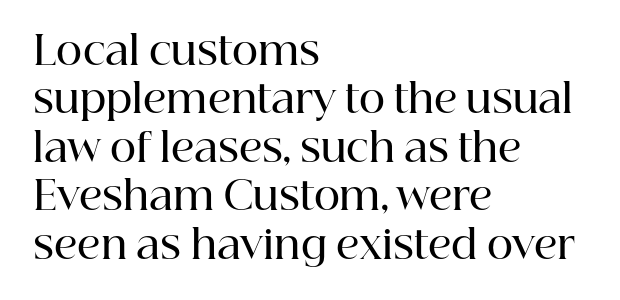
Q: Is the text bold? A: Semi-bold.
Q: Is the text italic (slanted)? A: No, it is upright.
Q: Is the typeface a serif or a sans-serif typeface? A: Serif.
Q: Is the text underlined? A: No.
Q: How is the paragraph aligned? A: Left-aligned.
Q: Is the spacing between letters normal or unusually wide? A: Normal.
Q: Width (condensed, normal, or wide)? A: Normal.
Q: Stroke contrast? A: High.
Q: x-height? A: Medium.
Q: Monospaced? A: No.
